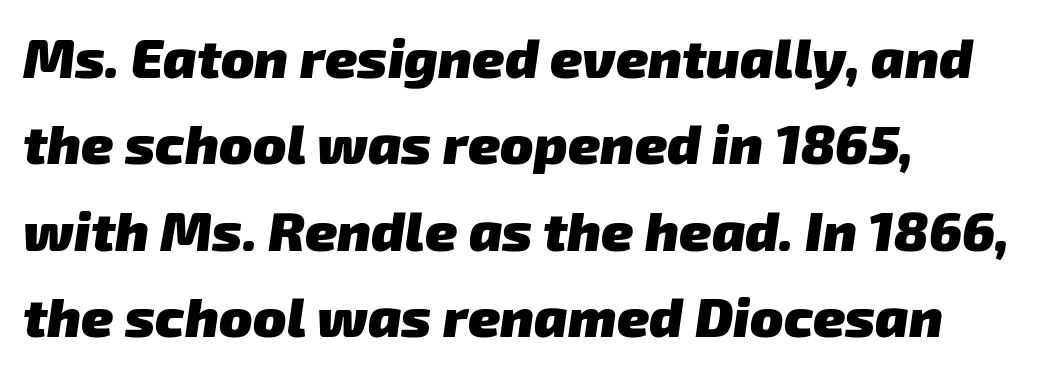
The image shows 55 px heavy sans-serif type; set left-aligned, normal line spacing (1.57x), normal letter spacing, not underlined; low stroke contrast and a medium x-height.
